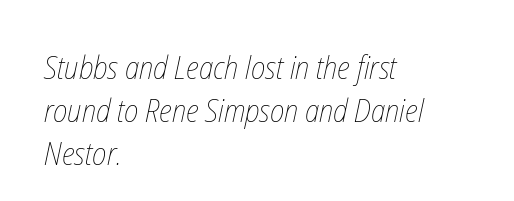
{"bold": "no", "weight": "thin", "width": "condensed", "stroke_contrast": "low", "x_height": "medium", "monospaced": "no", "underline": "no", "align": "left", "line_spacing": "normal", "line_spacing_ratio": 1.35, "letter_spacing": "normal", "letter_spacing_em": 0.0, "glyph_px": 32}
